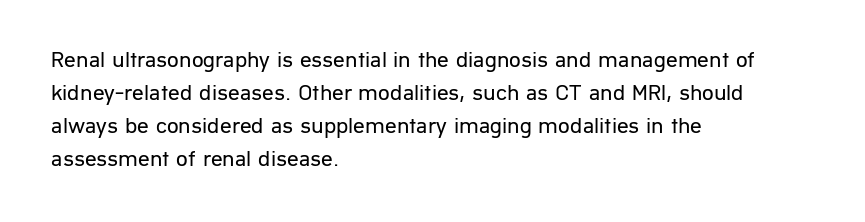
Honestly, the row spacing looks completely unremarkable. Caption: face not bold, strokes unweighted. Posture: vertical. This rendering features lettering with no underline. The setting favours the left margin, as ordinary paragraphs usually do.
